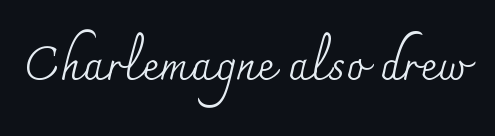
The image shows 47 px regular-weight serif type; set normal letter spacing, not underlined; medium stroke contrast and a small x-height.
